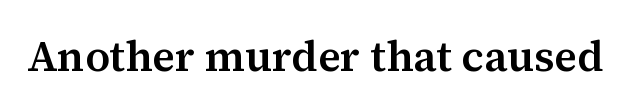
The letters are semibold — heavier than regular but short of a full bold. Serif or sans? Serif — the stroke terminals have little feet. The glyphs are unaccompanied by any horizontal stroke below them. Characters remain perfectly vertical along every line. The type is set solid horizontally, with unmodified tracking.
